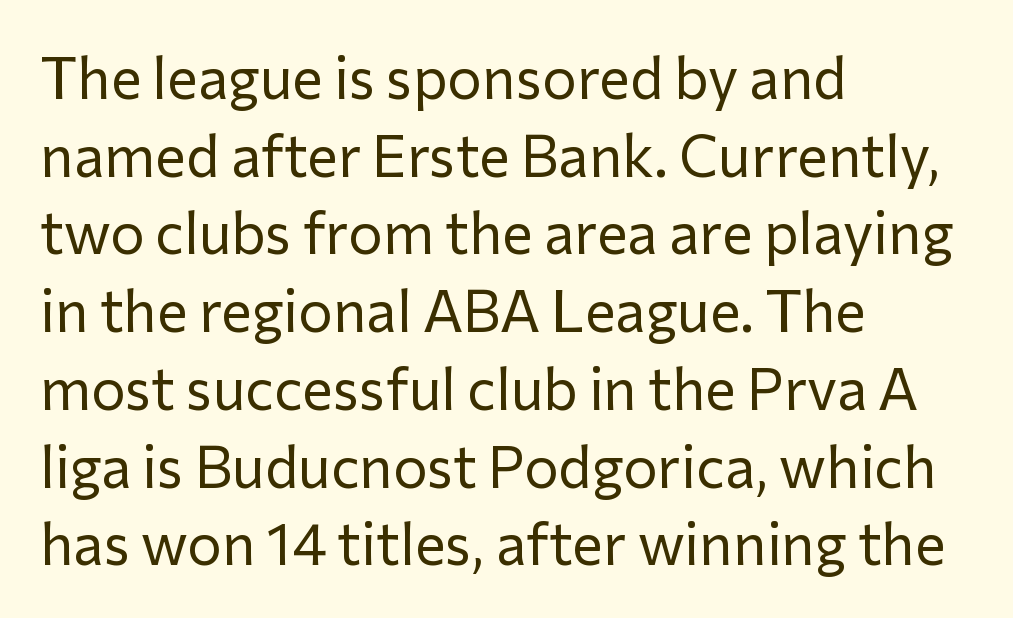
{"serif": "no", "italic": "no", "bold": "no", "weight": "regular", "width": "normal", "stroke_contrast": "low", "x_height": "medium", "monospaced": "no", "underline": "no", "align": "left", "line_spacing": "normal", "line_spacing_ratio": 1.34, "letter_spacing": "normal", "letter_spacing_em": 0.0, "glyph_px": 58}
